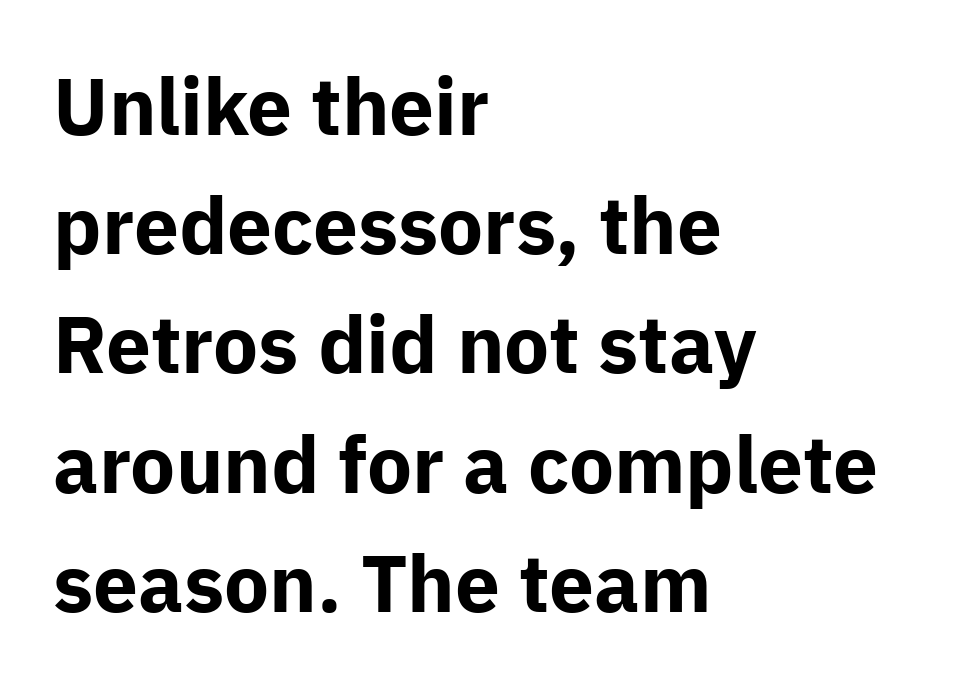
The image shows 80 px bold sans-serif type, upright; set left-aligned, normal line spacing (1.49x), normal letter spacing, not underlined; low stroke contrast and a medium x-height.
